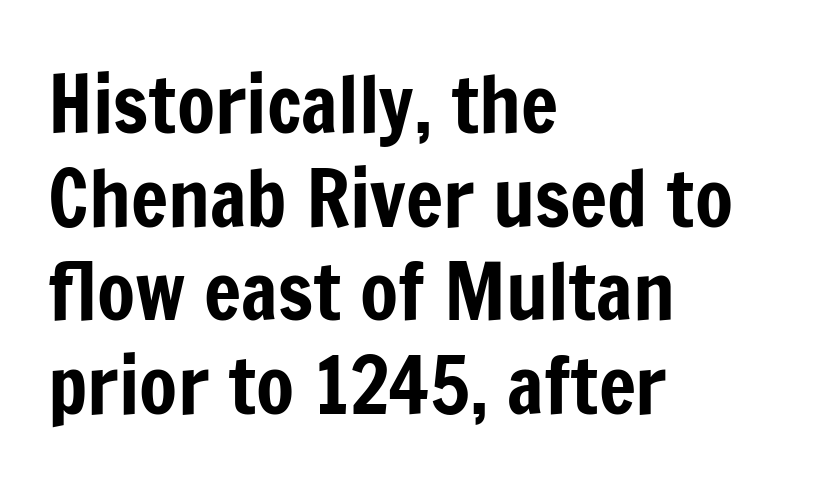
Q: Is the text italic (slanted)? A: No, it is upright.
Q: Is the typeface a serif or a sans-serif typeface? A: Sans-serif.
Q: Is the text underlined? A: No.
Q: How is the paragraph aligned? A: Left-aligned.
Q: Is the spacing between letters normal or unusually wide? A: Normal.
Q: Width (condensed, normal, or wide)? A: Condensed.
Q: Stroke contrast? A: Low.
Q: x-height? A: Medium.
Q: Monospaced? A: No.
